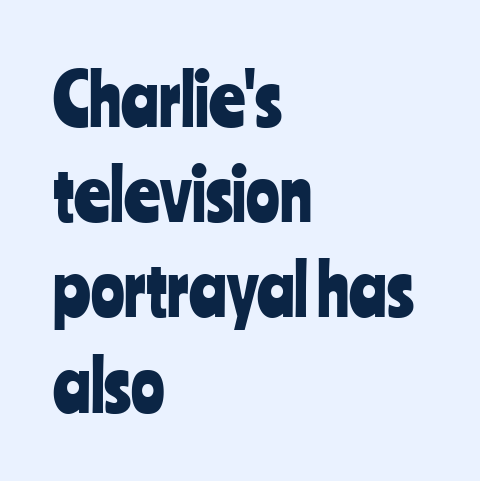
Regarding serifs, this sample does without them. Interline gaps are of average width in this sample. These lines are set flush left with a ragged right edge. The rendering uses natural spacing where letterforms have individual widths. The letters stand straight up with perfectly vertical stems. Rule under the text: the space is simply empty.
